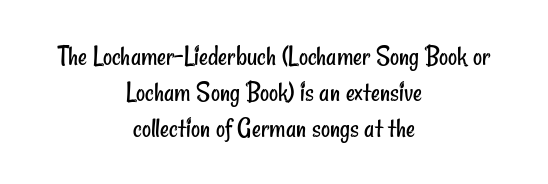
The image shows 28 px regular-weight, condensed sans-serif type; set centered, normal line spacing (1.29x), normal letter spacing, not underlined; low stroke contrast and a small x-height.
